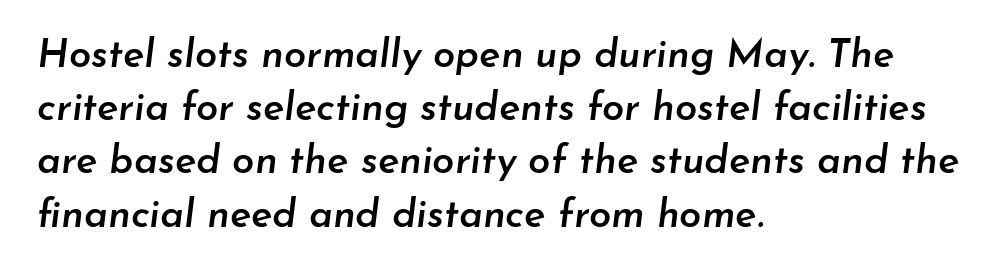
The image shows 40 px semibold type, italic (leaning right); set left-aligned, normal line spacing (1.33x), normal letter spacing, not underlined; low stroke contrast and a small x-height.
